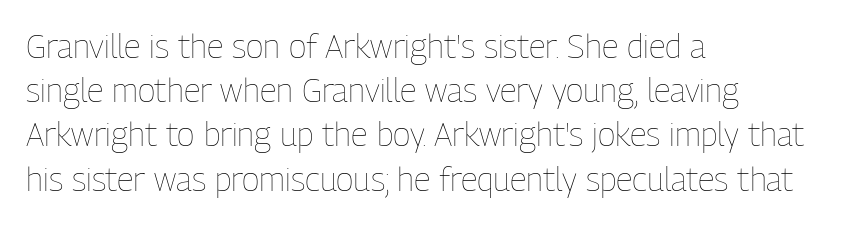
The image shows 33 px thin, condensed type, upright; set left-aligned, normal line spacing (1.34x), normal letter spacing, not underlined; low stroke contrast and a medium x-height.
